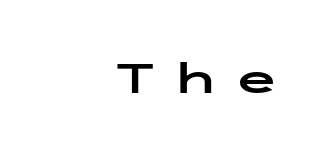
The image shows 41 px wide sans-serif type, upright; set right-aligned, unusually wide letter spacing (+0.38 em), not underlined; low stroke contrast and a medium x-height.
